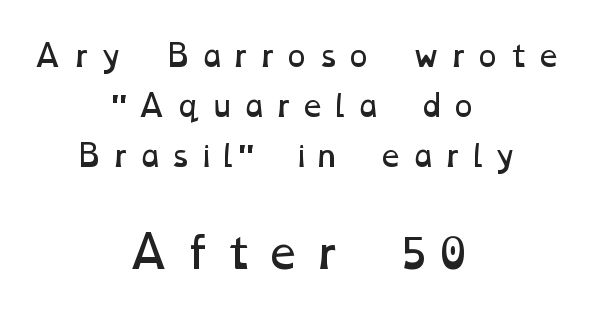
Q: Is the text bold? A: No.
Q: Is the text underlined? A: No.
Q: How is the paragraph aligned? A: Centered.
Q: Is the spacing between letters normal or unusually wide? A: Unusually wide.
Q: Which block of text is set in a larger size, the first (top) or the second (bottom)? A: The second (bottom) one.
Q: Width (condensed, normal, or wide)? A: Wide.
Q: Stroke contrast? A: Low.
Q: x-height? A: Medium.
Q: Monospaced? A: No.
